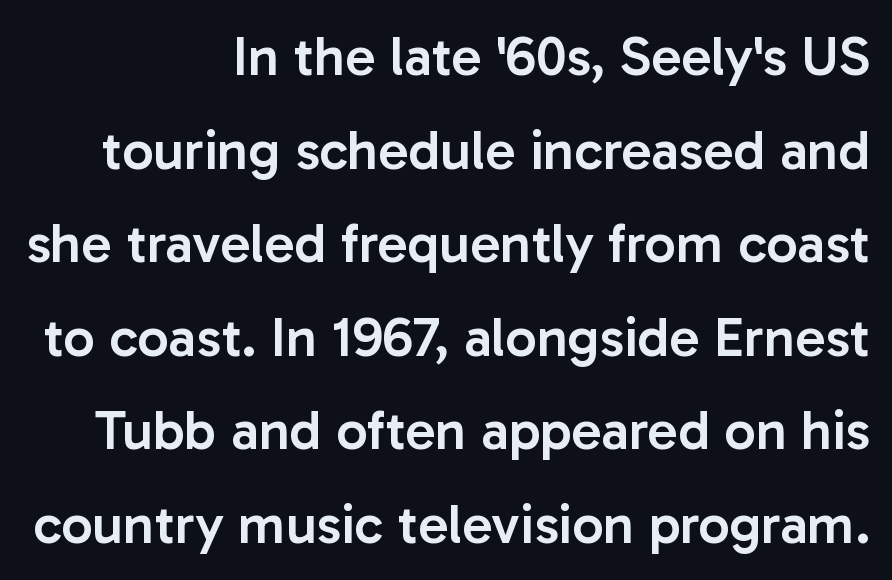
The typography opts for an upright posture over an oblique one. Words appear dense and cohesive because spacing is normal. In terms of leading, this rendering sits right in the middle. Examine the stroke ends and you'll find no serifs. Proportional: the letters do not fall into vertical columns.
